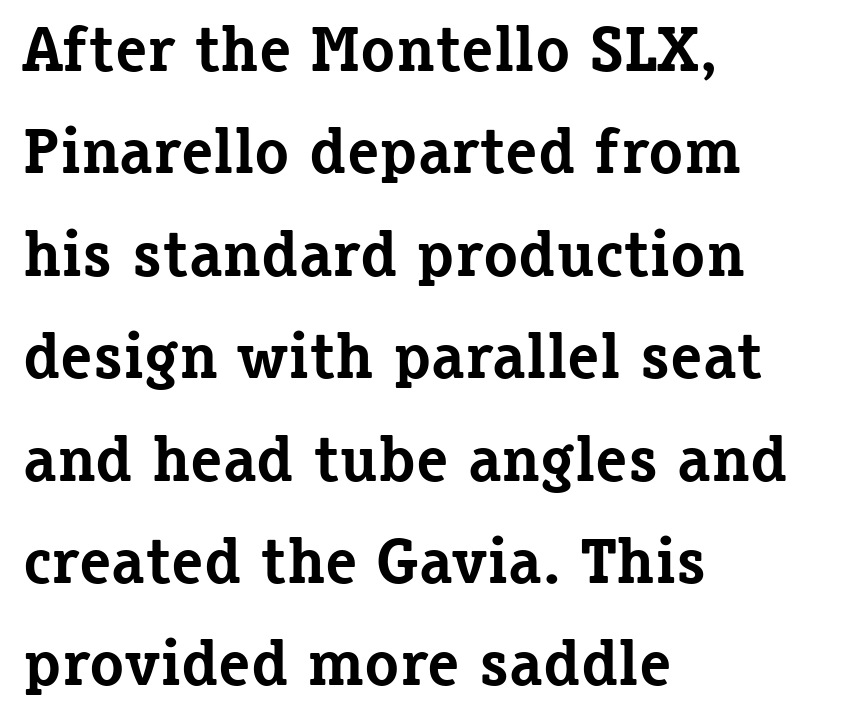
{"serif": "yes", "italic": "no", "bold": "yes", "weight": "bold", "width": "normal", "stroke_contrast": "low", "x_height": "medium", "monospaced": "no", "underline": "no", "align": "left", "line_spacing": "normal", "line_spacing_ratio": 1.6, "letter_spacing": "normal", "letter_spacing_em": 0.0, "glyph_px": 64}
